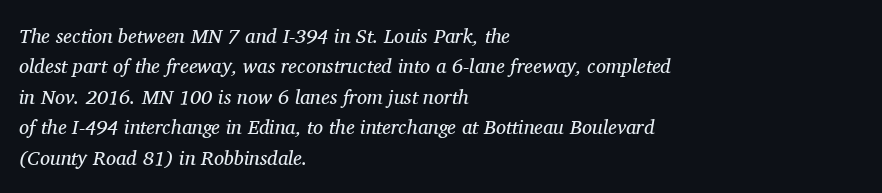
{"italic": "yes", "lean": "right", "slant_degrees": 11, "bold": "no", "underline": "no", "align": "left", "line_spacing": "normal", "line_spacing_ratio": 1.52, "letter_spacing": "normal", "letter_spacing_em": 0.0, "glyph_px": 20}
